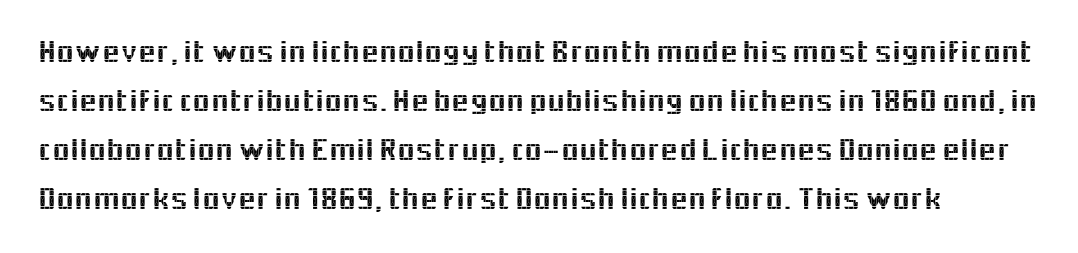
Glance below the letters and you will spot only blank space. These lines sit exactly where default settings would place them. Nope, not italic — everything's standing straight. Think of a printed novel: that variable character pitch is what you see here.
